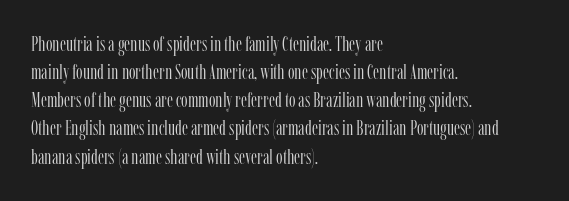
Q: Is the text bold? A: No.
Q: Is the text italic (slanted)? A: No, it is upright.
Q: Is the text underlined? A: No.
Q: How is the paragraph aligned? A: Left-aligned.
Q: Is the spacing between letters normal or unusually wide? A: Normal.
Q: Is the spacing between lines tight, normal or loose? A: Normal.
